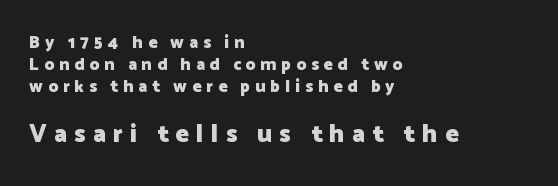
The image shows 25 px bold type, upright; set left-aligned, normal line spacing (1.28x), unusually wide letter spacing (+0.29 em), not underlined; the second (bottom) block is 1.47x larger.
